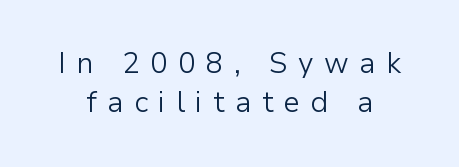
The image shows 29 px light sans-serif type, upright; set normal line spacing (1.36x), unusually wide letter spacing (+0.36 em), not underlined; low stroke contrast and a medium x-height.
